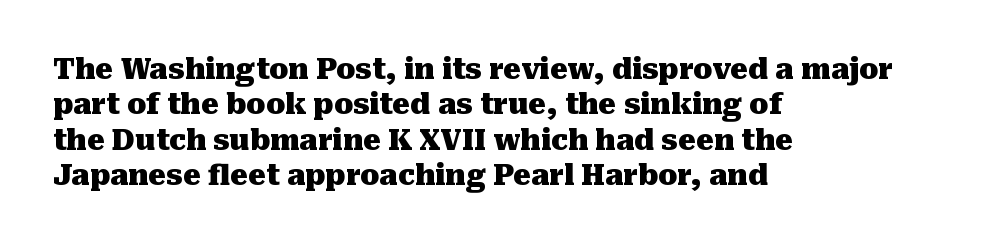
{"serif": "yes", "italic": "no", "bold": "yes", "weight": "heavy", "width": "normal", "stroke_contrast": "medium", "x_height": "medium", "monospaced": "no", "underline": "no", "align": "left", "line_spacing": "normal", "line_spacing_ratio": 1.26, "letter_spacing": "normal", "letter_spacing_em": 0.0, "glyph_px": 28}
